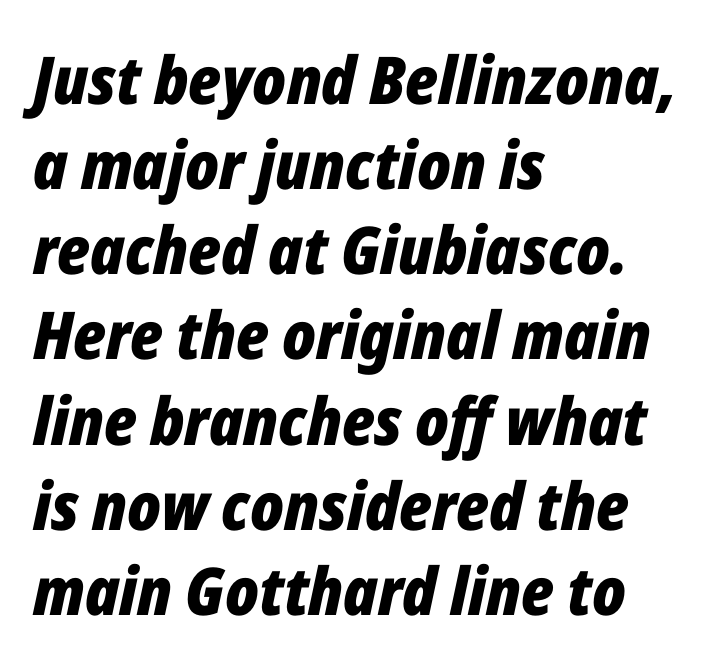
The image shows 66 px bold, condensed type, italic (leaning right); set left-aligned, normal line spacing (1.29x), normal letter spacing, not underlined; low stroke contrast and a medium x-height.
